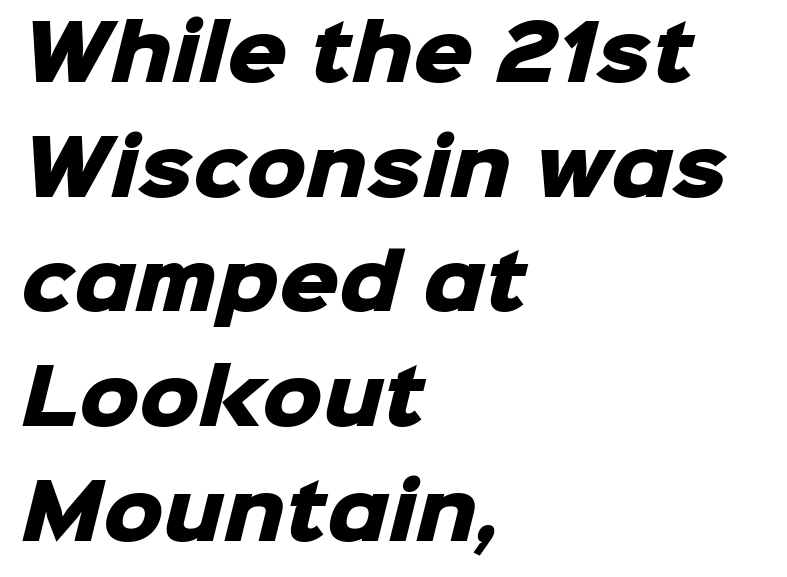
{"serif": "no", "bold": "yes", "weight": "heavy", "width": "normal", "stroke_contrast": "low", "x_height": "medium", "monospaced": "no", "underline": "no", "align": "left", "line_spacing": "normal", "line_spacing_ratio": 1.53, "letter_spacing": "normal", "letter_spacing_em": 0.0, "glyph_px": 75}
